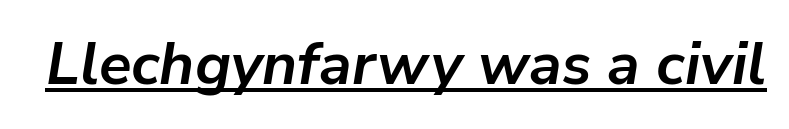
{"italic": "yes", "lean": "right", "slant_degrees": 9, "bold": "yes", "weight": "semibold", "width": "normal", "stroke_contrast": "low", "x_height": "medium", "monospaced": "no", "underline": "yes", "letter_spacing": "normal", "letter_spacing_em": 0.0, "glyph_px": 60}
